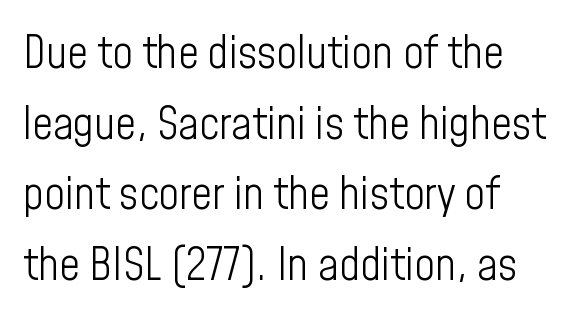
The image shows 45 px light, condensed sans-serif type, upright; set normal line spacing (1.57x), normal letter spacing, not underlined; low stroke contrast and a medium x-height.
